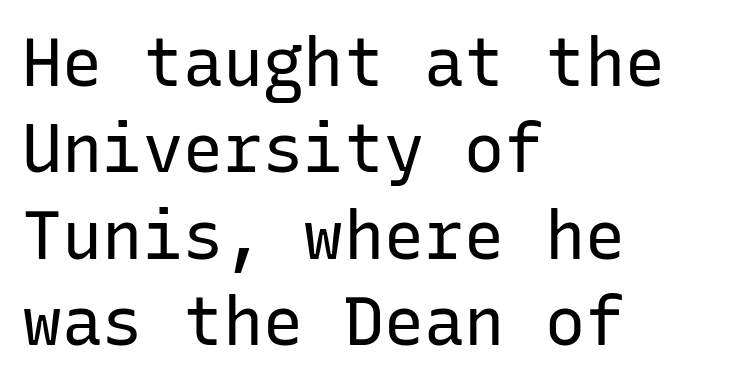
Q: Is the text bold? A: No.
Q: Is the text italic (slanted)? A: No, it is upright.
Q: Is the typeface a serif or a sans-serif typeface? A: Sans-serif.
Q: Is the text underlined? A: No.
Q: How is the paragraph aligned? A: Left-aligned.
Q: Is the spacing between letters normal or unusually wide? A: Normal.
Q: Is the spacing between lines tight, normal or loose? A: Normal.
Q: Width (condensed, normal, or wide)? A: Normal.
Q: Stroke contrast? A: Low.
Q: x-height? A: Medium.
Q: Monospaced? A: Yes.
